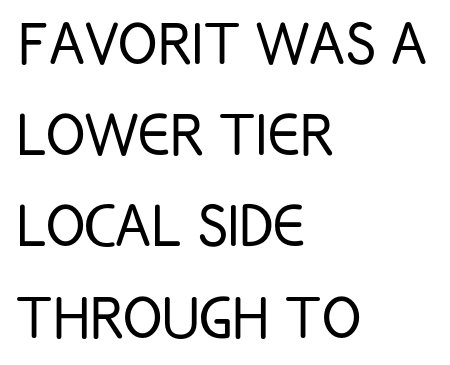
{"serif": "no", "italic": "no", "bold": "no", "weight": "light", "width": "condensed", "stroke_contrast": "low", "x_height": "large", "monospaced": "no", "underline": "no", "align": "left", "line_spacing": "normal", "line_spacing_ratio": 1.25, "letter_spacing": "normal", "letter_spacing_em": 0.0, "glyph_px": 73}
